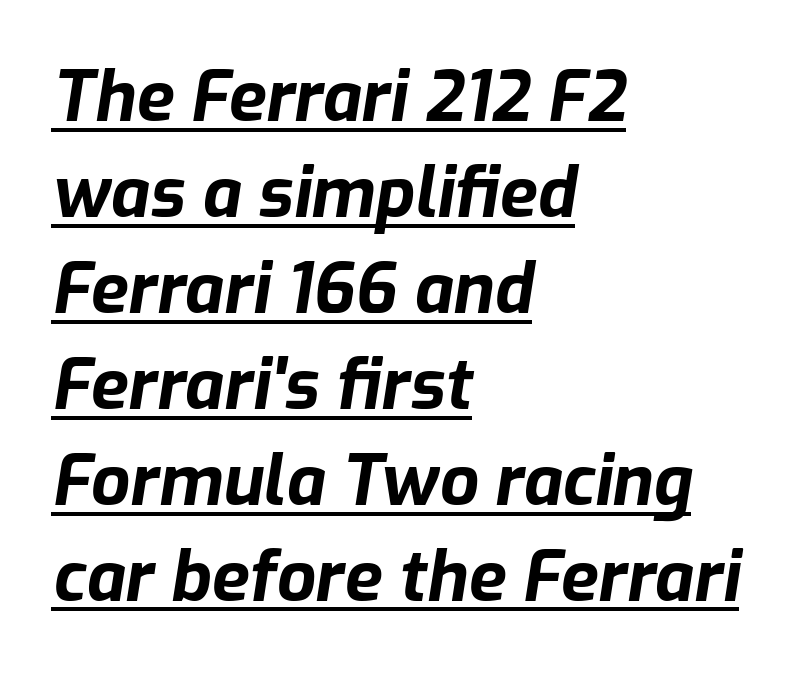
Q: Is the text bold? A: Yes.
Q: Is the text italic (slanted)? A: Yes, it leans right by about 9 degrees.
Q: Is the text underlined? A: Yes.
Q: How is the paragraph aligned? A: Left-aligned.
Q: Is the spacing between letters normal or unusually wide? A: Normal.
Q: Is the spacing between lines tight, normal or loose? A: Normal.
Q: Width (condensed, normal, or wide)? A: Normal.
Q: Stroke contrast? A: Low.
Q: x-height? A: Medium.
Q: Monospaced? A: No.
